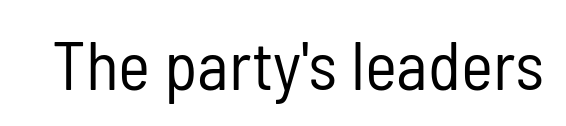
The glyphs are unaccompanied by any horizontal stroke below them. You can tell from the bare stems that sans-serif type was used. Style check: upright. Each word holds together tightly as a unit, with standard inter-letter gaps. Varying glyph widths throughout — classic text-font behaviour. Is this a heavy cut? Hardly; it is regular or lighter.
